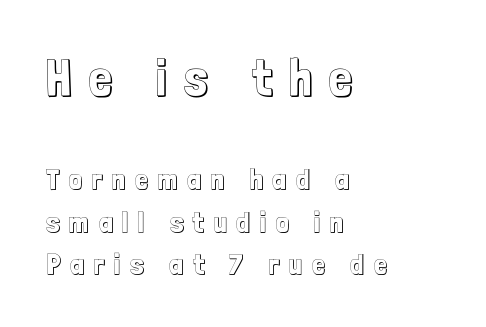
The lettering stays uniformly vertical, giving the passage a roman look. In terms of leading, this rendering sits right in the middle. Of the two passages, the one on top uses the larger point size. Tracking here is generous; glyphs stand well apart from one another. Think of a printed novel: that variable character pitch is what you see here. Every row of glyphs begins at an identical x-position on the left.
